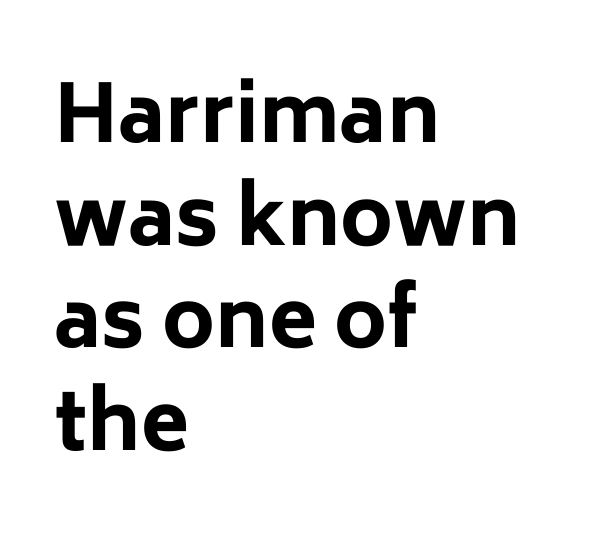
Q: Is the text bold? A: Yes.
Q: Is the text italic (slanted)? A: No, it is upright.
Q: Is the typeface a serif or a sans-serif typeface? A: Sans-serif.
Q: Is the text underlined? A: No.
Q: How is the paragraph aligned? A: Left-aligned.
Q: Is the spacing between letters normal or unusually wide? A: Normal.
Q: Is the spacing between lines tight, normal or loose? A: Normal.
Q: Width (condensed, normal, or wide)? A: Normal.
Q: Stroke contrast? A: Low.
Q: x-height? A: Medium.
Q: Monospaced? A: No.
